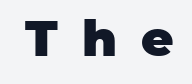
{"serif": "no", "italic": "no", "bold": "yes", "weight": "heavy", "width": "normal", "stroke_contrast": "low", "x_height": "large", "monospaced": "no", "underline": "no", "letter_spacing": "wide", "letter_spacing_em": 0.49, "glyph_px": 50}
